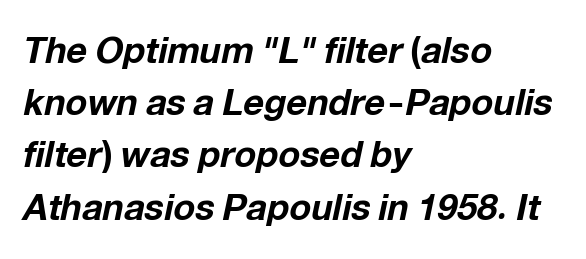
The image shows 36 px bold type, italic (leaning right); set left-aligned, normal line spacing (1.45x), normal letter spacing, not underlined; low stroke contrast and a medium x-height.
